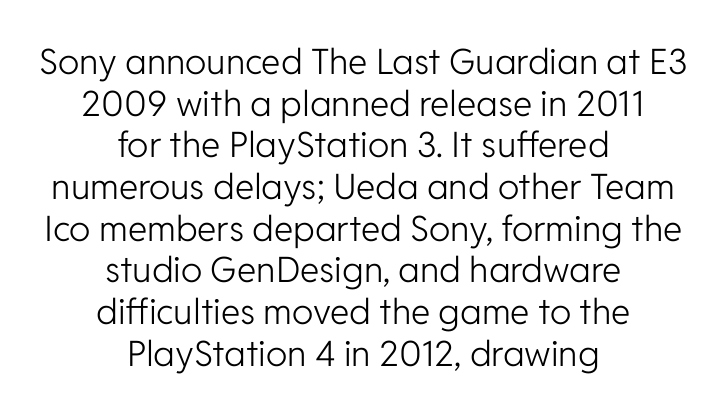
{"serif": "no", "italic": "no", "bold": "no", "weight": "light", "width": "normal", "stroke_contrast": "low", "x_height": "medium", "monospaced": "no", "underline": "no", "align": "center", "line_spacing_ratio": 1.19, "letter_spacing": "normal", "letter_spacing_em": 0.0, "glyph_px": 35}
